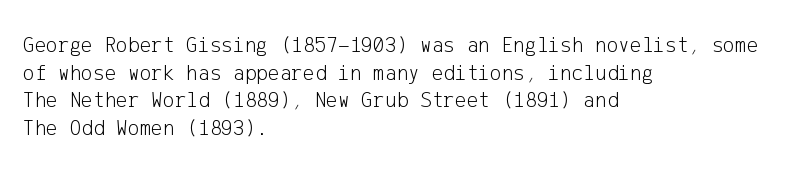
{"italic": "no", "bold": "no", "underline": "no", "align": "left", "line_spacing": "normal", "line_spacing_ratio": 1.26, "letter_spacing": "normal", "letter_spacing_em": 0.0, "glyph_px": 22}
